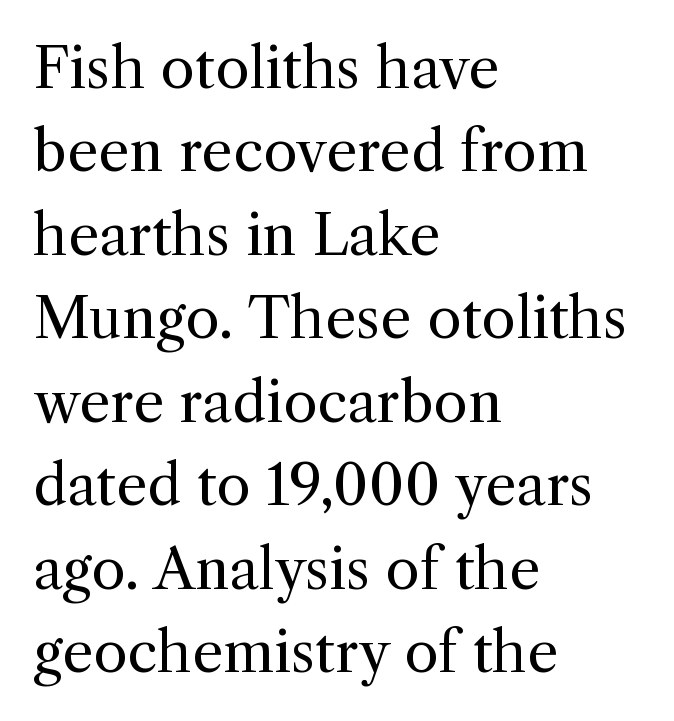
{"serif": "yes", "italic": "no", "bold": "no", "weight": "regular", "width": "normal", "x_height": "medium", "monospaced": "no", "underline": "no", "align": "left", "line_spacing": "normal", "line_spacing_ratio": 1.49, "letter_spacing": "normal", "letter_spacing_em": 0.0, "glyph_px": 56}
